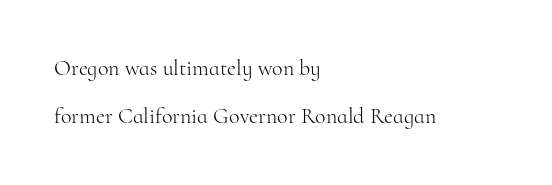
Rendered with straight, roman letterforms. The weight would be labelled regular, book, light, or lighter still. Characters follow at the spacing the type designer built in. Line beginnings align vertically; line endings do not. Type without underlining.
